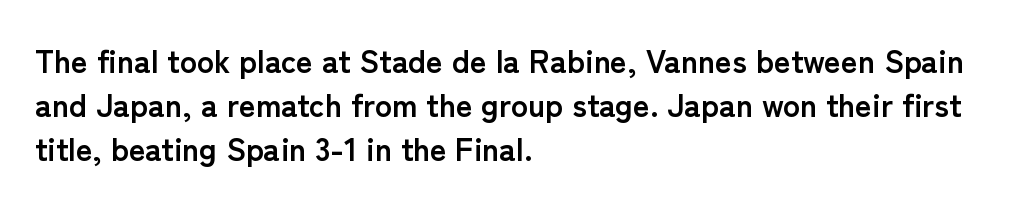
The image shows 32 px semibold sans-serif type, upright; set left-aligned, normal line spacing (1.37x), normal letter spacing, not underlined; low stroke contrast and a medium x-height.
